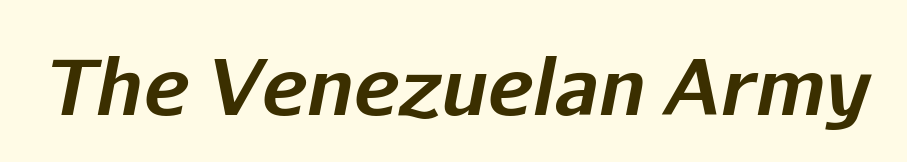
{"italic": "yes", "lean": "right", "slant_degrees": 11, "bold": "yes", "weight": "bold", "width": "normal", "stroke_contrast": "low", "x_height": "medium", "monospaced": "no", "underline": "no", "letter_spacing": "normal", "letter_spacing_em": 0.0, "glyph_px": 76}
